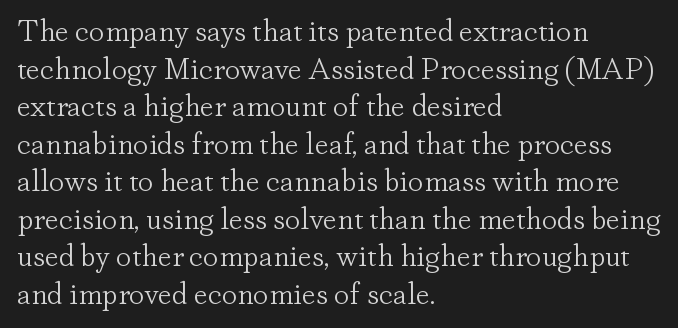
{"serif": "yes", "italic": "no", "bold": "no", "weight": "light", "width": "normal", "stroke_contrast": "low", "x_height": "small", "monospaced": "no", "underline": "no", "align": "left", "line_spacing_ratio": 1.21, "letter_spacing": "normal", "letter_spacing_em": 0.0, "glyph_px": 31}
